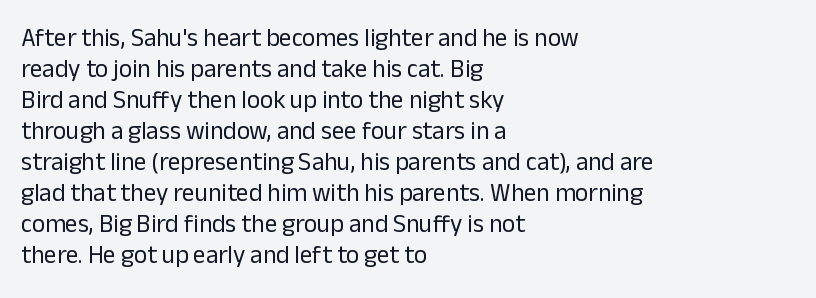
A light-to-regular cut is what we see here. Clear beneath every line of the passage. Vertical strokes here are truly vertical. The passage shown has conventional tracking throughout. Leftover space on each line is placed entirely after the last word.
